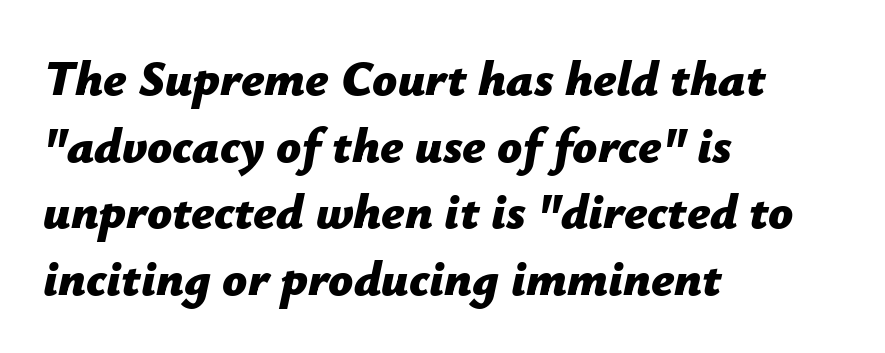
Caption: standard tracking, unaltered. Each glyph is drawn with heavy, bold strokes. The passage shown stacks its lines at a standard gap. A classic flush-left, rag-right setting is used for this passage. Compared with ordinary roman type, these characters are visibly tilted.
